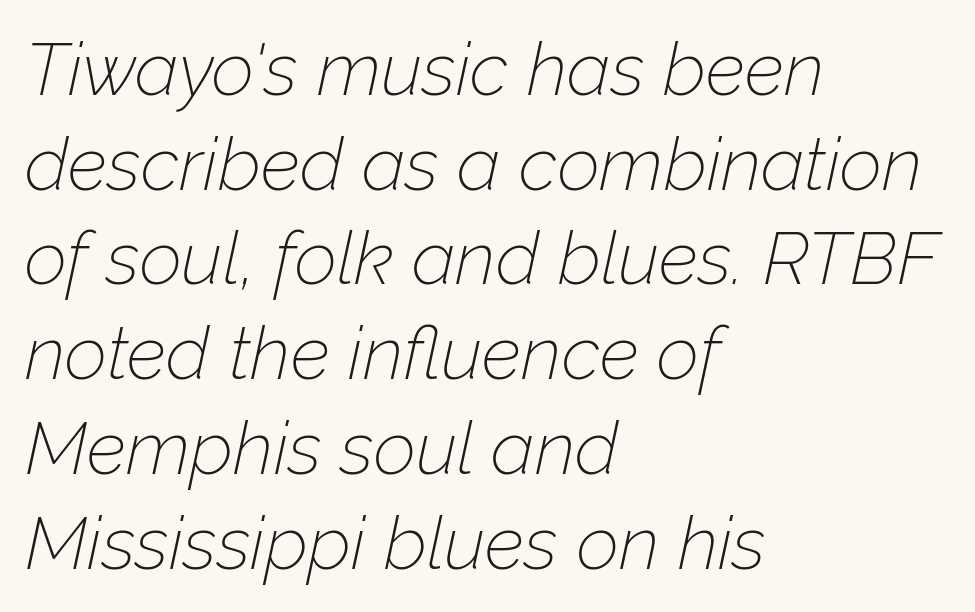
Quick note: underline off. Leading: standard. Think of a printed novel: that variable character pitch is what you see here. Visually the block forms a straight wall on the left and a jagged coastline on the right.
